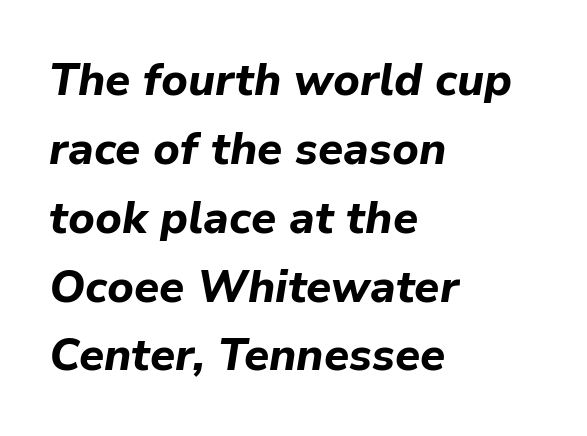
Regular leading. Looking at the ascenders, they clearly lean. Nobody drew a line under any word here. The rag falls on the right side of this text block. How heavy is the stroke? Heavy — this is a bold. Character widths vary here, with narrow letters taking less room than wide ones.
